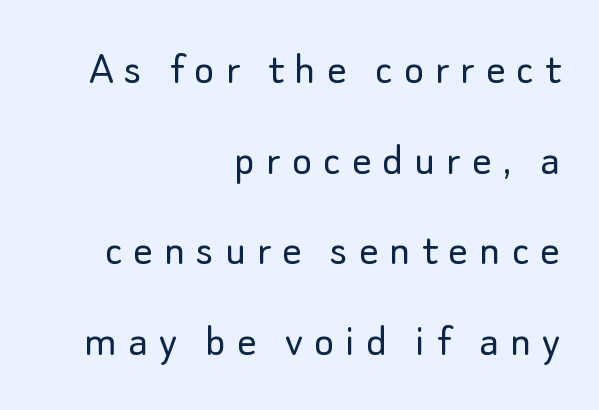
Right-aligned paragraph, ragged on the left. Does extra space separate the letters? Yes, quite a lot of it. Think of a printed novel: that variable character pitch is what you see here. Is this a heavy cut? Hardly; it is regular or lighter. Nope, no serifs anywhere on these letters. The axis of the letterforms is exactly vertical.
